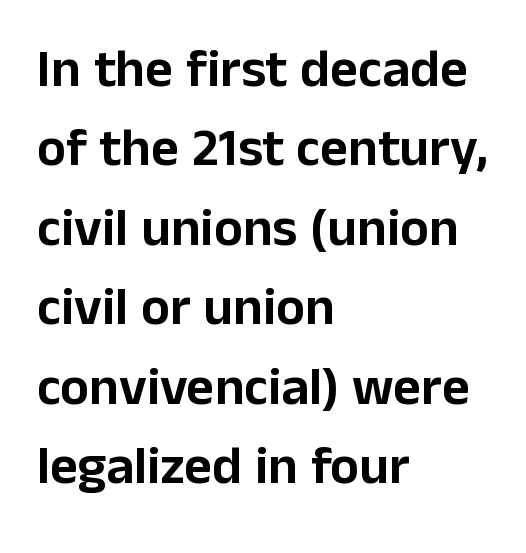
Each letter keeps its own natural width here, so spacing adapts to shape. The foot of each line stays bare and open. I'd call this a sans setting — the letters go barefoot. Line beginnings align vertically; line endings do not. This is roman type, the default non-slanted kind. The line-height multiplier appears to be the usual default.
